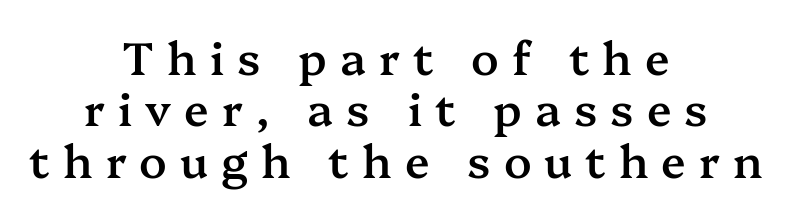
{"serif": "yes", "italic": "no", "bold": "semi", "weight": "semibold", "width": "normal", "stroke_contrast": "medium", "x_height": "medium", "monospaced": "no", "underline": "no", "align": "center", "line_spacing": "tight", "line_spacing_ratio": 1.14, "letter_spacing": "wide", "letter_spacing_em": 0.29, "glyph_px": 45}
